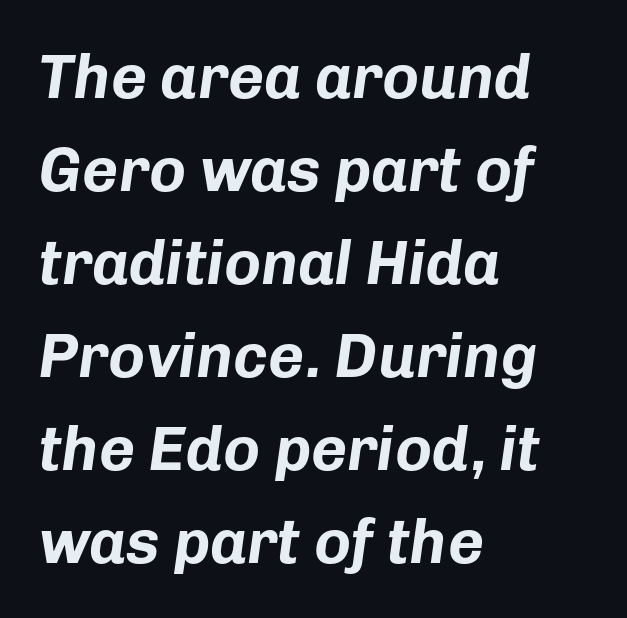
The image shows 62 px bold type, italic (leaning right); set left-aligned, normal line spacing (1.5x), normal letter spacing, not underlined; low stroke contrast and a medium x-height.
